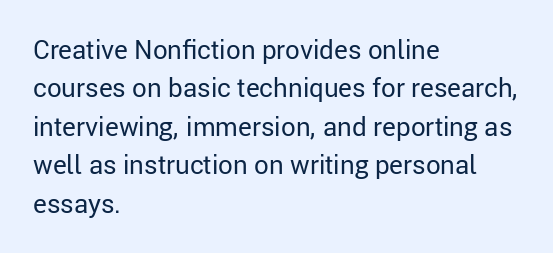
{"italic": "no", "bold": "no", "underline": "no", "align": "left", "line_spacing": "normal", "line_spacing_ratio": 1.48, "letter_spacing": "normal", "letter_spacing_em": 0.0, "glyph_px": 26}
